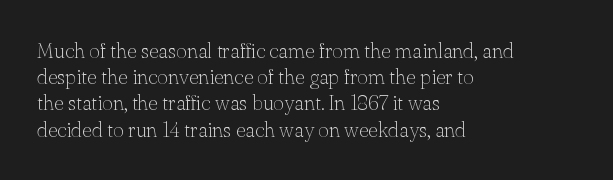
The image shows 21 px text type, upright; set left-aligned, normal line spacing (1.25x), normal letter spacing, not underlined.
